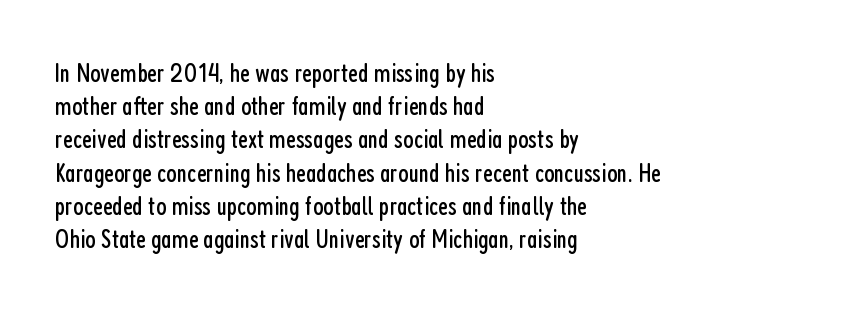
The image shows 27 px text type, upright; set left-aligned, line spacing 1.23x, normal letter spacing, not underlined.
